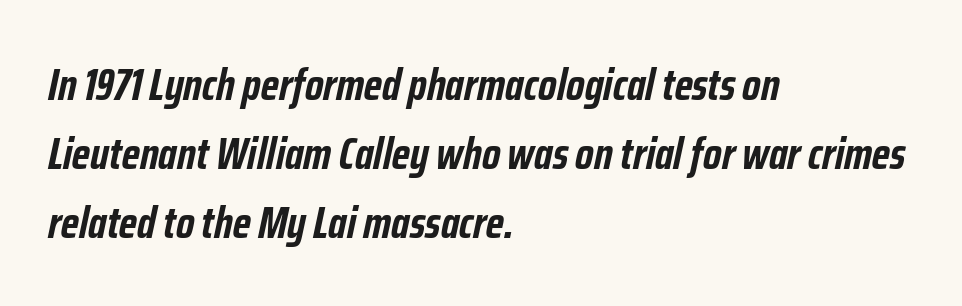
Q: Is the text bold? A: Yes.
Q: Is the text italic (slanted)? A: Yes, it leans right by about 12 degrees.
Q: Is the text underlined? A: No.
Q: How is the paragraph aligned? A: Left-aligned.
Q: Is the spacing between letters normal or unusually wide? A: Normal.
Q: Is the spacing between lines tight, normal or loose? A: Normal.
Q: Width (condensed, normal, or wide)? A: Condensed.
Q: Stroke contrast? A: Low.
Q: x-height? A: Medium.
Q: Monospaced? A: No.
